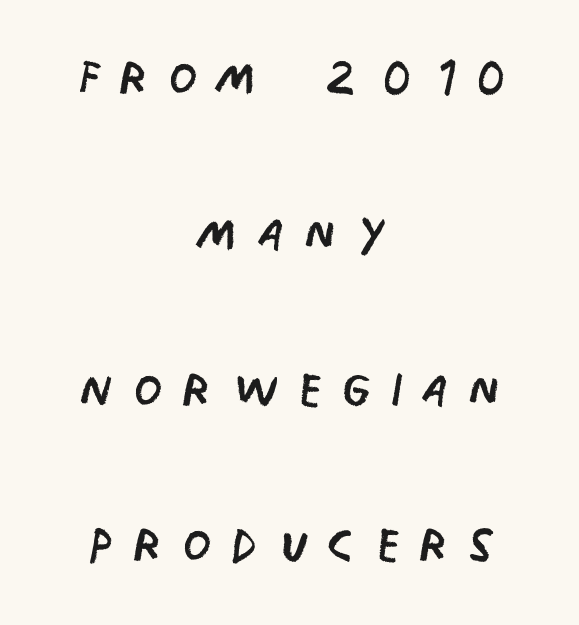
Q: Is the text bold? A: No.
Q: Is the typeface a serif or a sans-serif typeface? A: Sans-serif.
Q: Is the text underlined? A: No.
Q: How is the paragraph aligned? A: Centered.
Q: Is the spacing between letters normal or unusually wide? A: Unusually wide.
Q: Is the spacing between lines tight, normal or loose? A: Loose.
Q: Width (condensed, normal, or wide)? A: Condensed.
Q: Stroke contrast? A: Low.
Q: x-height? A: Large.
Q: Monospaced? A: No.
